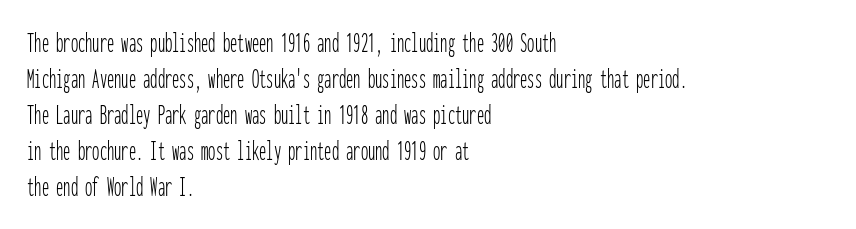
The baseline area is clear. This sample uses an upright cut, with every glyph sitting square on the baseline. What kind of face is this? One without serifs — a sans. Is this a heavy cut? Hardly; it is regular or lighter. Here the designer chose a console-style face with uniform glyph widths.
